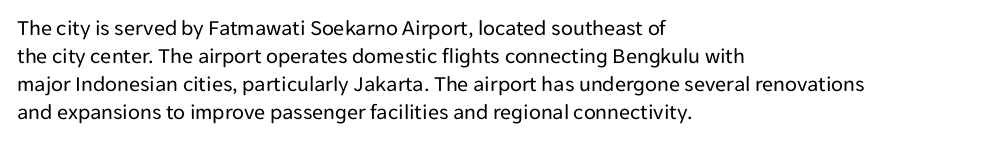
Q: Is the text bold? A: No.
Q: Is the text italic (slanted)? A: No, it is upright.
Q: Is the text underlined? A: No.
Q: How is the paragraph aligned? A: Left-aligned.
Q: Is the spacing between letters normal or unusually wide? A: Normal.
Q: Is the spacing between lines tight, normal or loose? A: Normal.
